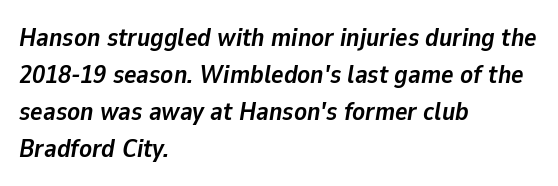
Italic: yes, the glyphs are oblique. Only glyphs here, with clear space below each row. Tracking here is standard; glyphs follow each other at the usual distance. Horizontal alignment here is leftward, the default for most running prose. The typesetting leans heavy: a genuine bold. Reading down the column, the eye jumps a familiar distance to each next line.
